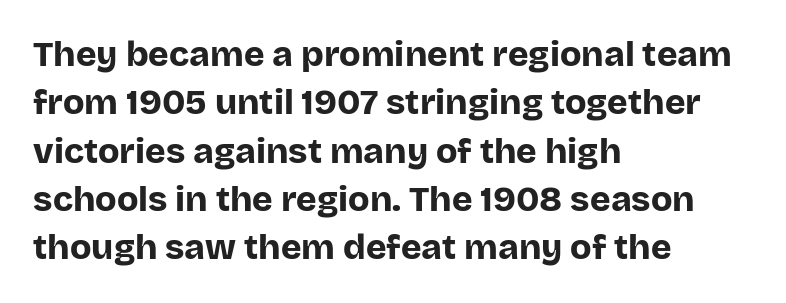
{"serif": "no", "italic": "no", "bold": "yes", "weight": "bold", "width": "normal", "stroke_contrast": "low", "x_height": "large", "monospaced": "no", "underline": "no", "align": "left", "line_spacing": "normal", "line_spacing_ratio": 1.38, "letter_spacing": "normal", "letter_spacing_em": 0.0, "glyph_px": 35}
